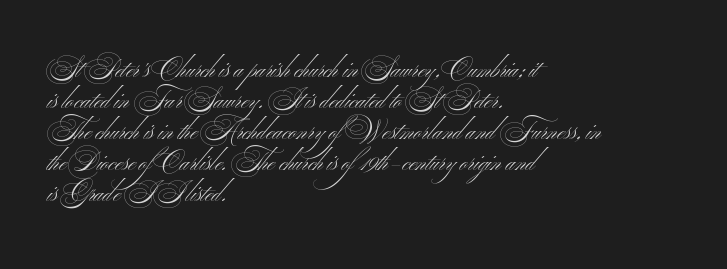
The space directly below the letters is spotless. Layout note: lines flush left. Weight: not bold — regular or lighter. Look at the tracking — it's just the regular setting, nothing added.
